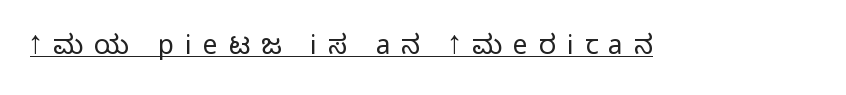
The image shows 26 px text type, upright; set unusually wide letter spacing (+0.43 em), underlined.
